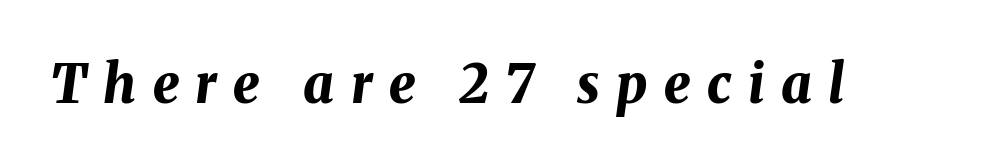
{"italic": "yes", "lean": "right", "slant_degrees": 8, "bold": "yes", "weight": "bold", "width": "normal", "stroke_contrast": "medium", "x_height": "medium", "monospaced": "no", "underline": "no", "letter_spacing": "wide", "letter_spacing_em": 0.31, "glyph_px": 53}
